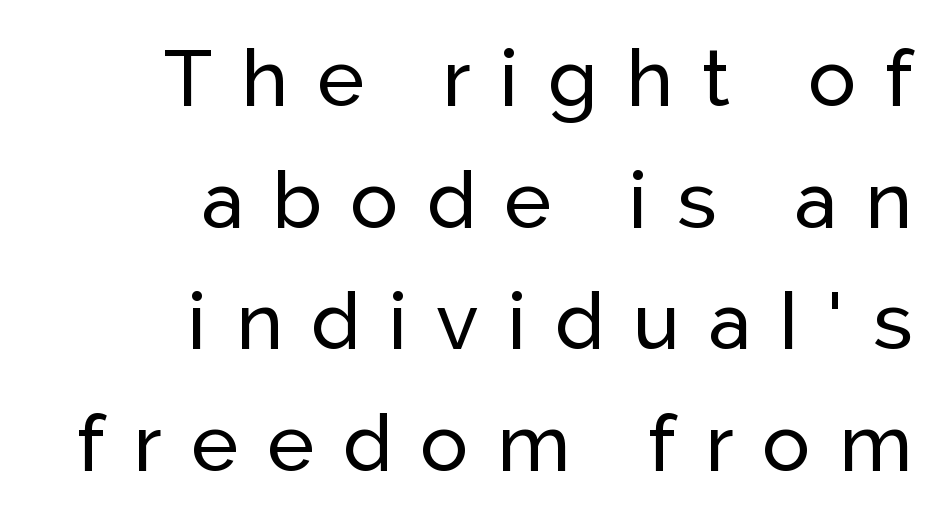
Q: Is the text italic (slanted)? A: No, it is upright.
Q: Is the typeface a serif or a sans-serif typeface? A: Sans-serif.
Q: Is the text underlined? A: No.
Q: How is the paragraph aligned? A: Right-aligned.
Q: Is the spacing between letters normal or unusually wide? A: Unusually wide.
Q: Is the spacing between lines tight, normal or loose? A: Normal.
Q: Width (condensed, normal, or wide)? A: Normal.
Q: Stroke contrast? A: Low.
Q: x-height? A: Medium.
Q: Monospaced? A: No.
